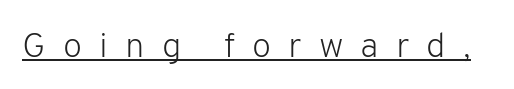
This rendering features underlined lettering. Vertical stems look standard width or narrower in stroke. Here the designer chose a conventional face with non-uniform glyph widths. This rendering employs a face without finishing strokes, i.e., a sans-serif.
